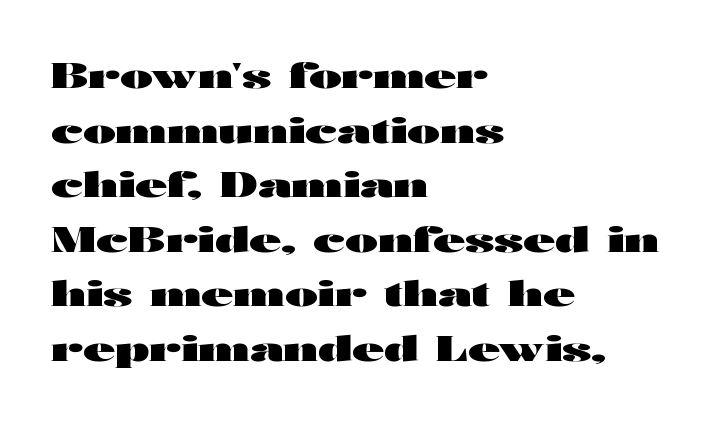
Q: Is the text bold? A: Yes.
Q: Is the text italic (slanted)? A: No, it is upright.
Q: Is the typeface a serif or a sans-serif typeface? A: Serif.
Q: Is the text underlined? A: No.
Q: How is the paragraph aligned? A: Left-aligned.
Q: Is the spacing between letters normal or unusually wide? A: Normal.
Q: Is the spacing between lines tight, normal or loose? A: Normal.
Q: Width (condensed, normal, or wide)? A: Wide.
Q: Stroke contrast? A: High.
Q: x-height? A: Medium.
Q: Monospaced? A: No.
